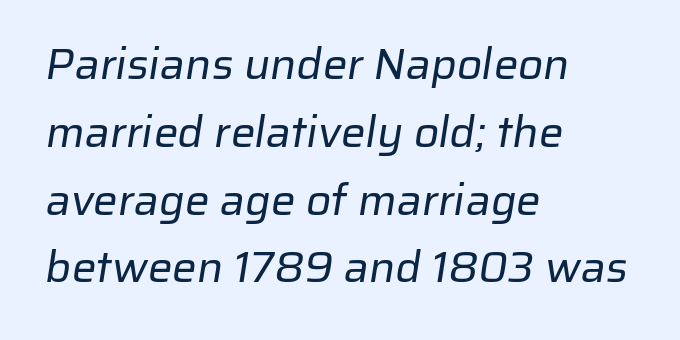
Q: Is the text bold? A: No.
Q: Is the typeface a serif or a sans-serif typeface? A: Sans-serif.
Q: Is the text underlined? A: No.
Q: How is the paragraph aligned? A: Left-aligned.
Q: Is the spacing between letters normal or unusually wide? A: Normal.
Q: Is the spacing between lines tight, normal or loose? A: Normal.
Q: Width (condensed, normal, or wide)? A: Normal.
Q: Stroke contrast? A: Low.
Q: x-height? A: Medium.
Q: Monospaced? A: No.
